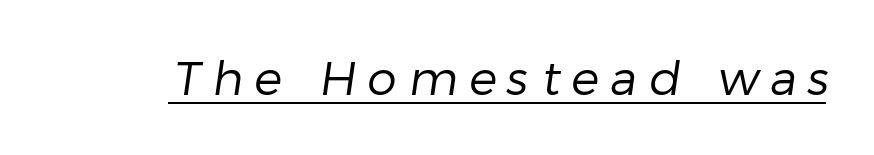
Q: Is the text bold? A: No.
Q: Is the typeface a serif or a sans-serif typeface? A: Sans-serif.
Q: Is the text underlined? A: Yes.
Q: Is the spacing between letters normal or unusually wide? A: Unusually wide.
Q: Width (condensed, normal, or wide)? A: Normal.
Q: Stroke contrast? A: Low.
Q: x-height? A: Medium.
Q: Monospaced? A: No.
